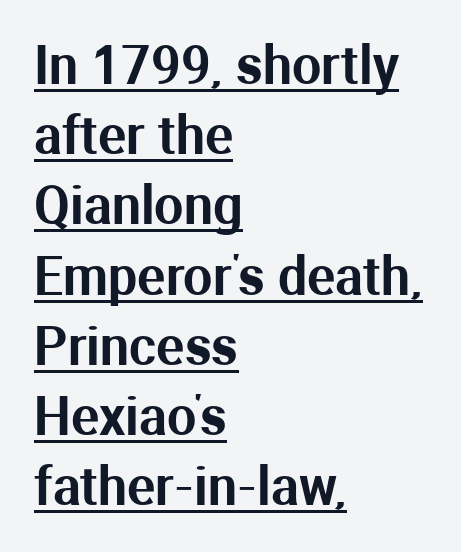
Q: Is the text italic (slanted)? A: No, it is upright.
Q: Is the typeface a serif or a sans-serif typeface? A: Sans-serif.
Q: Is the text underlined? A: Yes.
Q: How is the paragraph aligned? A: Left-aligned.
Q: Is the spacing between letters normal or unusually wide? A: Normal.
Q: Is the spacing between lines tight, normal or loose? A: Normal.
Q: Width (condensed, normal, or wide)? A: Normal.
Q: Stroke contrast? A: Medium.
Q: x-height? A: Medium.
Q: Monospaced? A: No.
